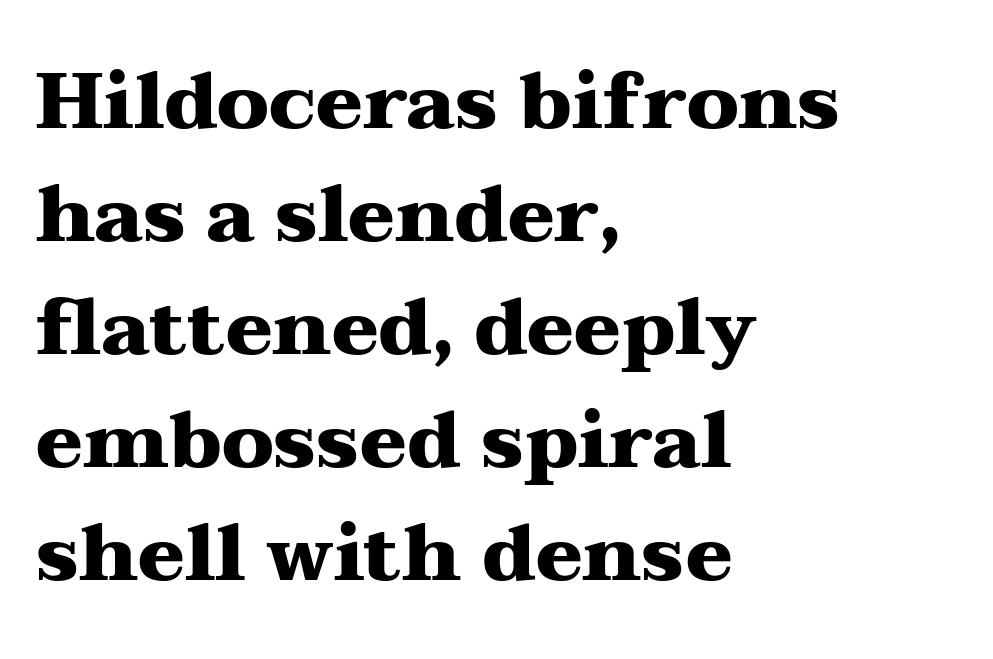
Type without underlining. The letters stand straight up with perfectly vertical stems. Varying glyph widths throughout — classic text-font behaviour. The lines in this sample share a left origin and differ only in where they stop.
